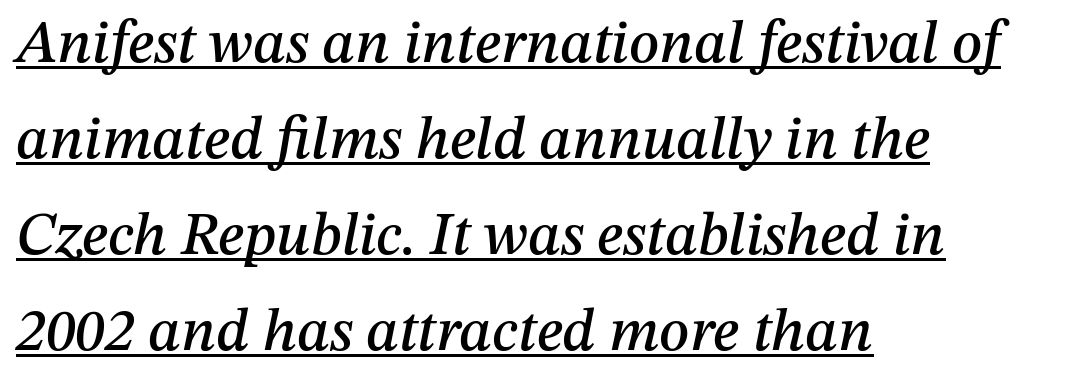
{"italic": "yes", "lean": "right", "slant_degrees": 12, "width": "normal", "stroke_contrast": "medium", "x_height": "medium", "monospaced": "no", "underline": "yes", "align": "left", "line_spacing": "normal", "line_spacing_ratio": 1.6, "letter_spacing": "normal", "letter_spacing_em": 0.0, "glyph_px": 60}
